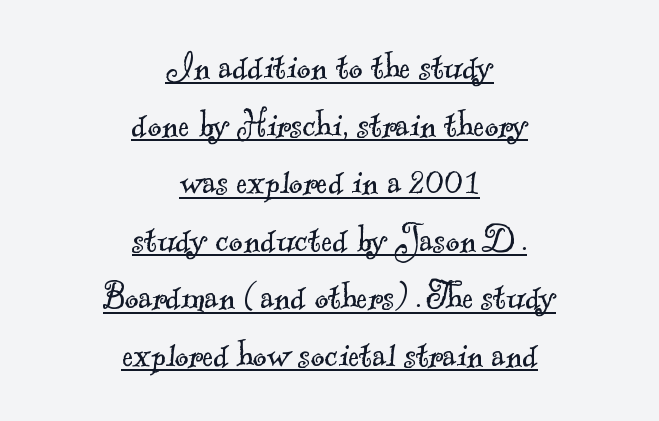
Q: Is the text bold? A: No.
Q: Is the typeface a serif or a sans-serif typeface? A: Serif.
Q: Is the text underlined? A: Yes.
Q: How is the paragraph aligned? A: Centered.
Q: Is the spacing between letters normal or unusually wide? A: Normal.
Q: Is the spacing between lines tight, normal or loose? A: Normal.
Q: Width (condensed, normal, or wide)? A: Normal.
Q: x-height? A: Small.
Q: Monospaced? A: No.
